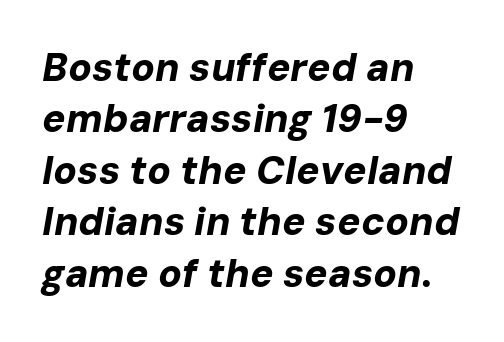
Q: Is the text bold? A: Yes.
Q: Is the text italic (slanted)? A: Yes, it leans right by about 10 degrees.
Q: Is the text underlined? A: No.
Q: How is the paragraph aligned? A: Left-aligned.
Q: Is the spacing between letters normal or unusually wide? A: Normal.
Q: Is the spacing between lines tight, normal or loose? A: Normal.
Q: Width (condensed, normal, or wide)? A: Normal.
Q: Stroke contrast? A: Low.
Q: x-height? A: Medium.
Q: Monospaced? A: No.
